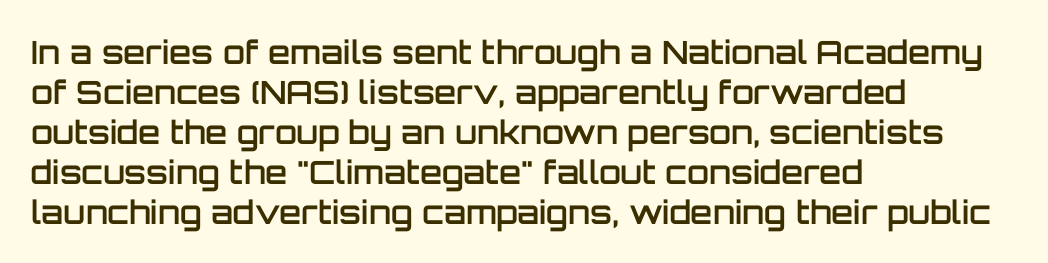
{"serif": "no", "italic": "no", "bold": "semi", "weight": "semibold", "width": "normal", "stroke_contrast": "low", "x_height": "large", "monospaced": "no", "underline": "no", "align": "left", "line_spacing": "normal", "line_spacing_ratio": 1.25, "letter_spacing": "normal", "letter_spacing_em": 0.0, "glyph_px": 32}
